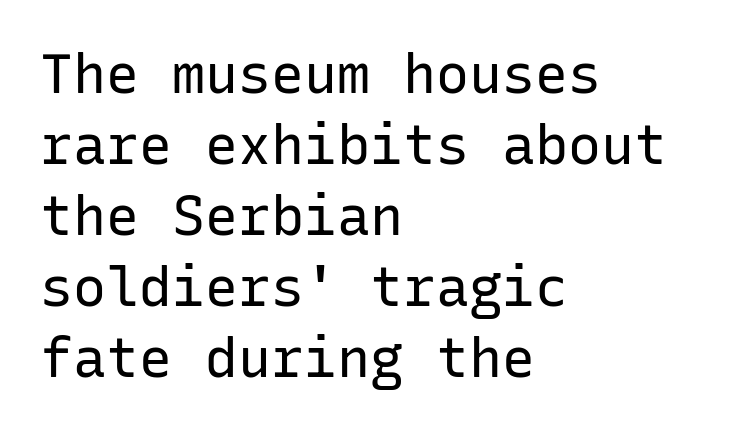
Q: Is the text bold? A: No.
Q: Is the text italic (slanted)? A: No, it is upright.
Q: Is the typeface a serif or a sans-serif typeface? A: Sans-serif.
Q: Is the text underlined? A: No.
Q: How is the paragraph aligned? A: Left-aligned.
Q: Is the spacing between letters normal or unusually wide? A: Normal.
Q: Is the spacing between lines tight, normal or loose? A: Normal.
Q: Width (condensed, normal, or wide)? A: Normal.
Q: Stroke contrast? A: Low.
Q: x-height? A: Medium.
Q: Monospaced? A: Yes.
